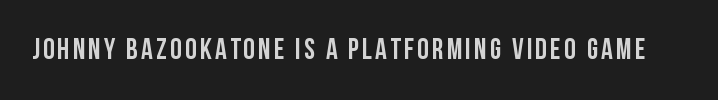
No italicization has been applied; the sample stays upright. These lines are rendered in a variable-pitch font. These lines are composed in type without serifs. Underline: absent.
